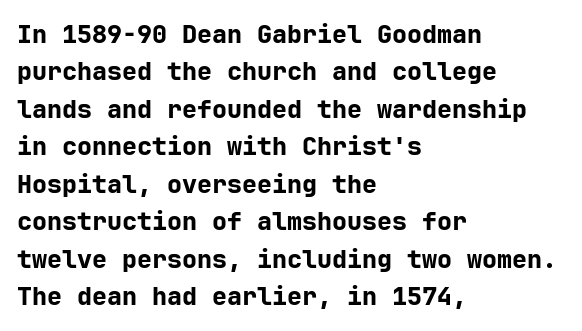
Baseline-to-baseline distance is the conventional proportion of letter height. The typesetter chose a ragged-right arrangement here. The zone under the glyphs is completely vacant. Typesetter's note: full bold, strokes at maximum text heaviness. In terms of posture, this sample is upright. The horizontal fit of the characters is conventional and even.
